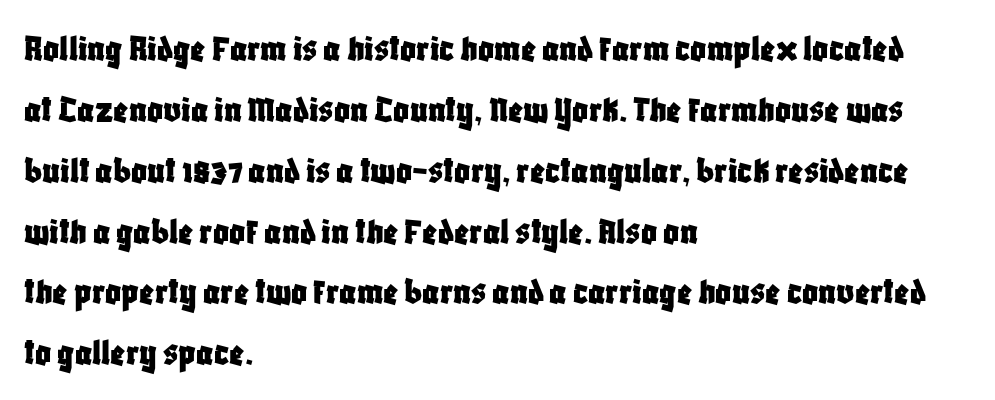
The image shows 39 px condensed sans-serif type, upright; set left-aligned, normal line spacing (1.56x), normal letter spacing, not underlined; low stroke contrast and a large x-height.
